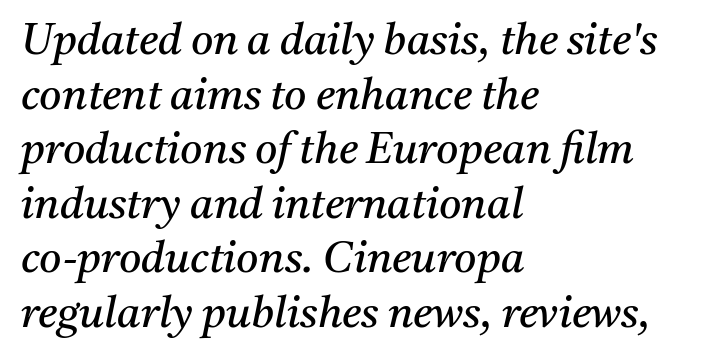
The lettering tilts uniformly, giving the passage an italic look. The string is rendered with underlining switched off. If you drew a ruler down the left edge, every line would touch it. Spacing verdict: proportional, widths tailored to each character. Nothing unusual about the tracking: characters are spaced as the font intends. Is there much room between lines? A standard amount, neither cramped nor airy.
